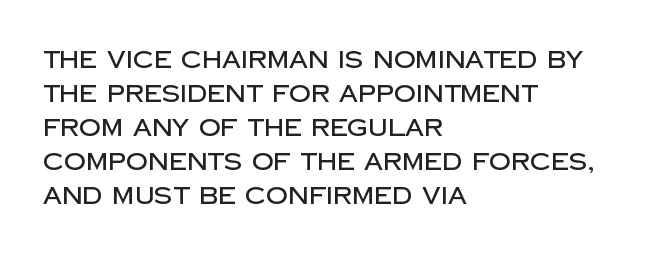
{"italic": "no", "underline": "no", "align": "left", "line_spacing": "normal", "line_spacing_ratio": 1.42, "letter_spacing": "normal", "letter_spacing_em": 0.0, "glyph_px": 24}
